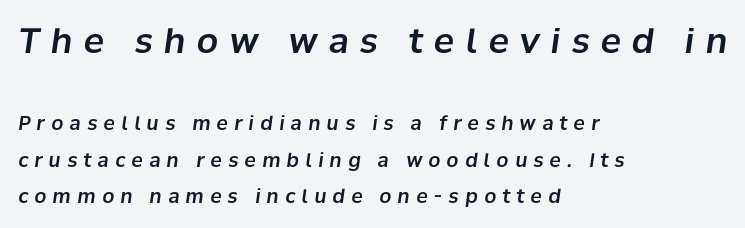
The image shows 34 px text type, italic (leaning right); set left-aligned, loose line spacing (1.92x), unusually wide letter spacing (+0.33 em), not underlined; the first (top) block is 1.79x larger; low stroke contrast and a medium x-height.
